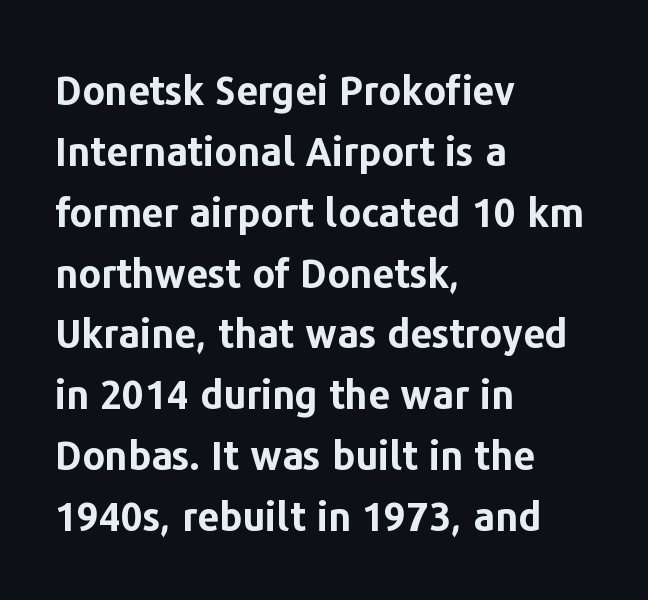
Q: Is the text bold? A: Yes.
Q: Is the text italic (slanted)? A: No, it is upright.
Q: Is the typeface a serif or a sans-serif typeface? A: Sans-serif.
Q: Is the text underlined? A: No.
Q: How is the paragraph aligned? A: Left-aligned.
Q: Is the spacing between letters normal or unusually wide? A: Normal.
Q: Is the spacing between lines tight, normal or loose? A: Normal.
Q: Width (condensed, normal, or wide)? A: Normal.
Q: Stroke contrast? A: Low.
Q: x-height? A: Medium.
Q: Monospaced? A: No.
